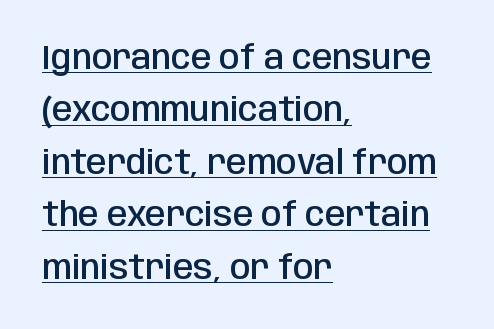
Q: Is the text bold? A: Semi-bold.
Q: Is the text italic (slanted)? A: No, it is upright.
Q: Is the typeface a serif or a sans-serif typeface? A: Sans-serif.
Q: Is the text underlined? A: Yes.
Q: How is the paragraph aligned? A: Left-aligned.
Q: Is the spacing between letters normal or unusually wide? A: Normal.
Q: Is the spacing between lines tight, normal or loose? A: Normal.
Q: Width (condensed, normal, or wide)? A: Condensed.
Q: Stroke contrast? A: Low.
Q: x-height? A: Large.
Q: Monospaced? A: No.
